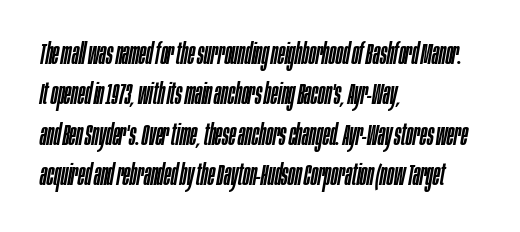
The image shows 29 px condensed type, italic (leaning right); set left-aligned, normal line spacing (1.39x), normal letter spacing, not underlined; low stroke contrast and a large x-height.
